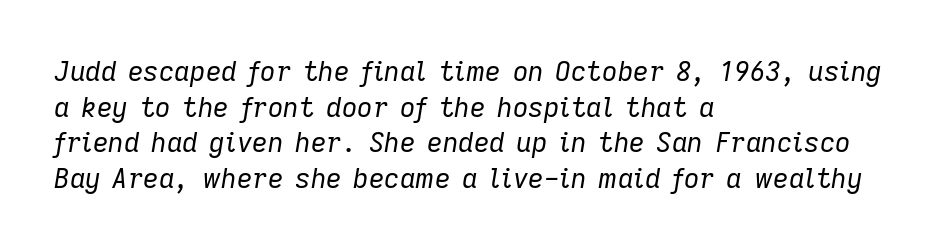
Think standard paragraph weight, or any step lighter than that. Decoration check: the copy has no underline. One glance says typical: line gaps are just what's usual. A typesetter would call this zero additional tracking. Quick note: italic. Which margin do the lines hug? The left one — the right edge is uneven.
